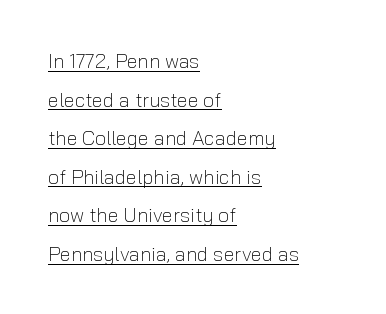
Q: Is the text bold? A: No.
Q: Is the text italic (slanted)? A: No, it is upright.
Q: Is the text underlined? A: Yes.
Q: How is the paragraph aligned? A: Left-aligned.
Q: Is the spacing between letters normal or unusually wide? A: Normal.
Q: Is the spacing between lines tight, normal or loose? A: Loose.
